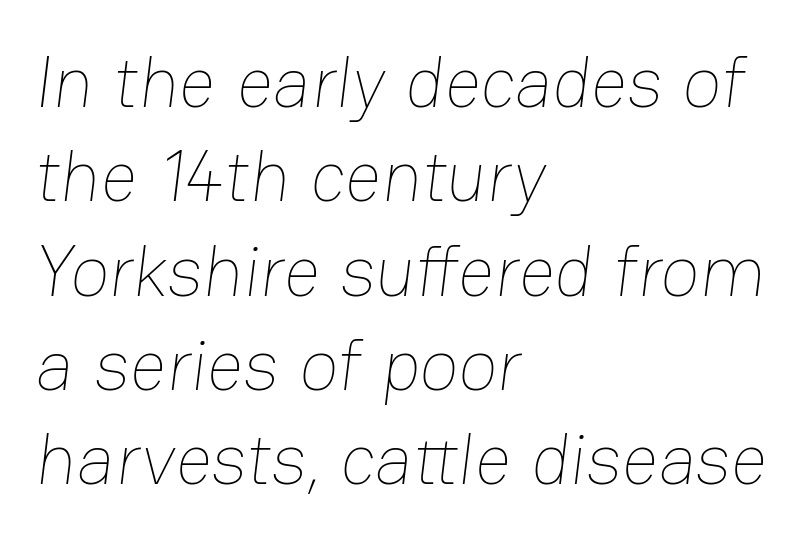
{"bold": "no", "weight": "thin", "width": "normal", "stroke_contrast": "low", "x_height": "medium", "monospaced": "no", "underline": "no", "align": "left", "line_spacing": "normal", "line_spacing_ratio": 1.31, "letter_spacing": "normal", "letter_spacing_em": 0.0, "glyph_px": 72}
